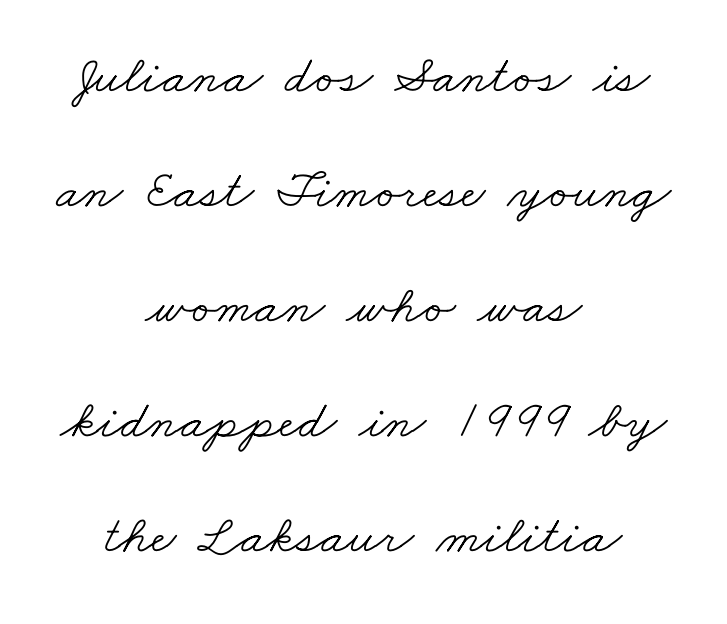
Q: Is the text bold? A: No.
Q: Is the typeface a serif or a sans-serif typeface? A: Serif.
Q: Is the text underlined? A: No.
Q: How is the paragraph aligned? A: Centered.
Q: Is the spacing between letters normal or unusually wide? A: Normal.
Q: Is the spacing between lines tight, normal or loose? A: Loose.
Q: Width (condensed, normal, or wide)? A: Wide.
Q: Stroke contrast? A: Low.
Q: x-height? A: Small.
Q: Monospaced? A: No.
